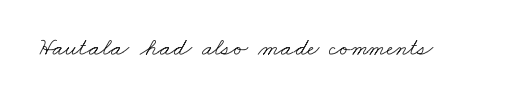
The image shows 25 px text type; set normal letter spacing, not underlined.
